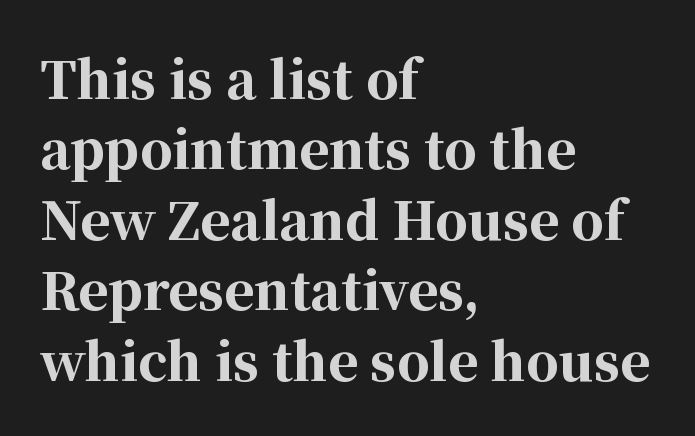
The image shows 51 px bold serif type, upright; set left-aligned, normal line spacing (1.38x), normal letter spacing, not underlined; high stroke contrast and a medium x-height.
